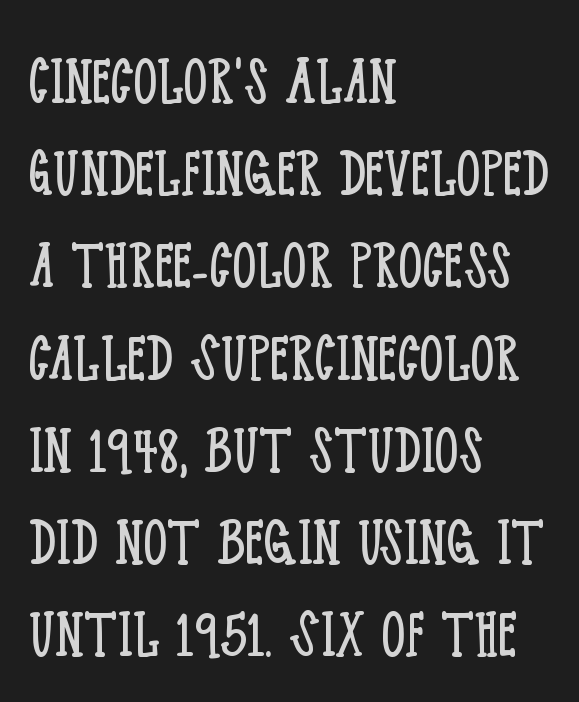
{"serif": "yes", "italic": "no", "bold": "no", "weight": "light", "width": "condensed", "stroke_contrast": "low", "x_height": "large", "monospaced": "no", "underline": "no", "align": "left", "line_spacing_ratio": 1.23, "letter_spacing": "normal", "letter_spacing_em": 0.0, "glyph_px": 75}
